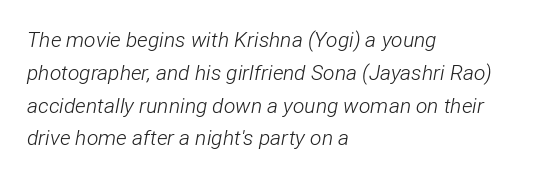
These glyphs show unthickened strokes, regular width or finer. Slant detected: the letters are inclined. Any mark beneath the type? The region is blank. Vertical spacing — default. A student would call this left alignment; a typographer would say flush left, rag right. Here the glyphs are tracked normally, forming tight word shapes.
